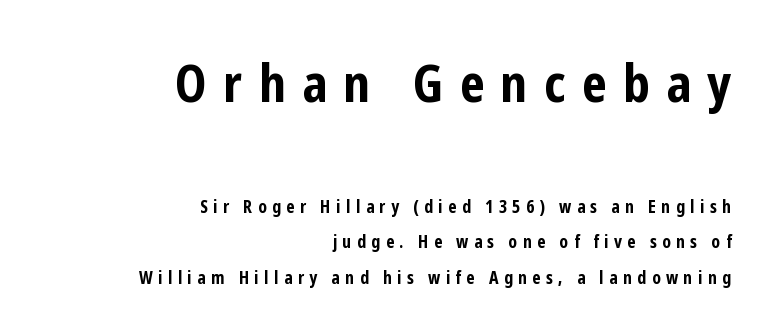
{"serif": "no", "italic": "no", "bold": "yes", "weight": "bold", "width": "condensed", "stroke_contrast": "low", "x_height": "medium", "monospaced": "no", "underline": "no", "align": "right", "line_spacing": "loose", "line_spacing_ratio": 2.08, "letter_spacing": "wide", "letter_spacing_em": 0.32, "larger_block": "first", "size_ratio": 3.0, "glyph_px": 51}
